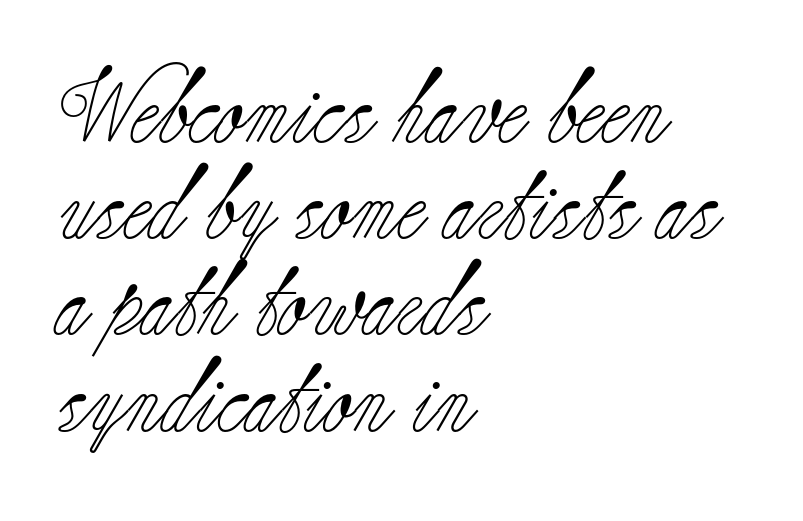
Q: Is the text bold? A: No.
Q: Is the text italic (slanted)? A: Yes.
Q: Is the typeface a serif or a sans-serif typeface? A: Serif.
Q: Is the text underlined? A: No.
Q: How is the paragraph aligned? A: Left-aligned.
Q: Is the spacing between letters normal or unusually wide? A: Normal.
Q: Is the spacing between lines tight, normal or loose? A: Normal.
Q: Width (condensed, normal, or wide)? A: Normal.
Q: Stroke contrast? A: Low.
Q: x-height? A: Small.
Q: Monospaced? A: No.
